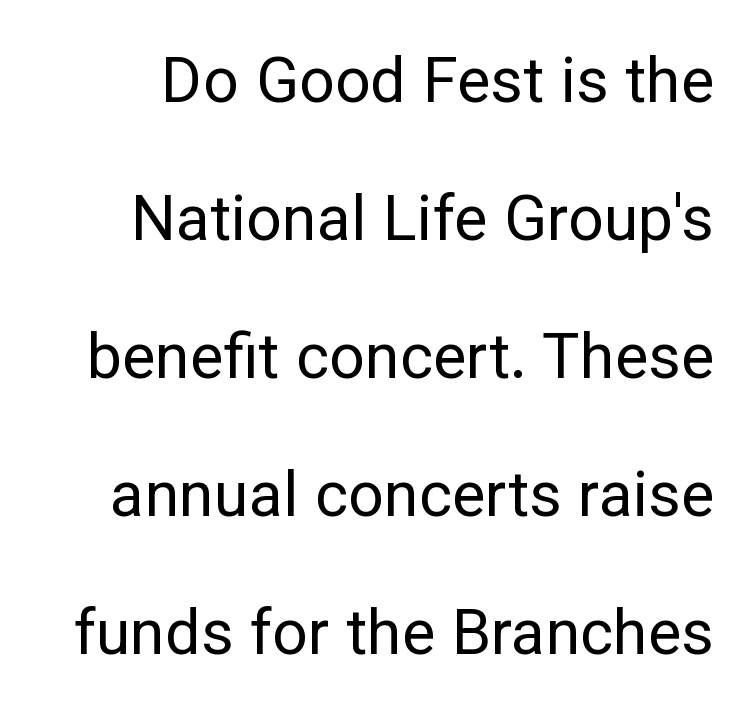
{"serif": "no", "italic": "no", "bold": "no", "weight": "regular", "width": "normal", "stroke_contrast": "low", "x_height": "medium", "monospaced": "no", "underline": "no", "line_spacing": "loose", "line_spacing_ratio": 2.19, "letter_spacing": "normal", "letter_spacing_em": 0.0, "glyph_px": 63}
